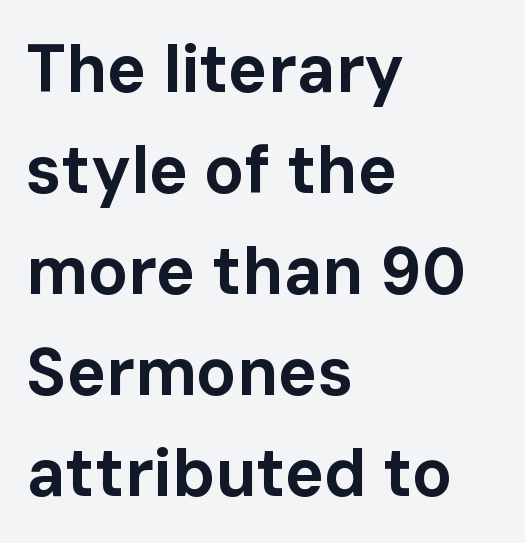
Rendered with straight, roman letterforms. Nope, no serifs anywhere on these letters. No extra tracking has been applied to these lines. Letters rest on an invisible, unmarked baseline. Notice how descenders clear the ascenders below comfortably — that's standard leading. The text block is weighted toward the left margin, trailing off unevenly rightward.
